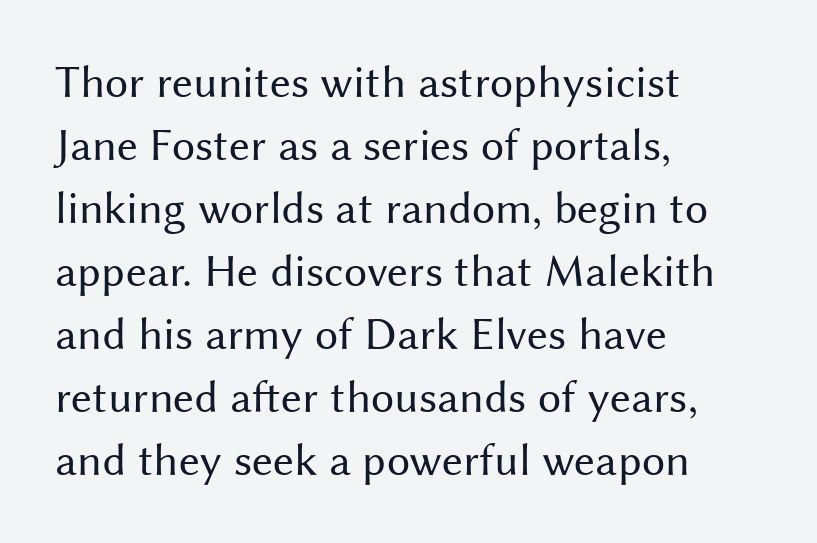
Glance below the letters and you will spot only blank space. Compared with a centered layout, this one pins lines to the left instead. Between one letter and the next there's only the usual sliver of space. Italic? Not at all — the glyphs are vertical. Unbolded letterforms with no extra heft. This sample has the flowing, uneven cadence of proportional lettering.
